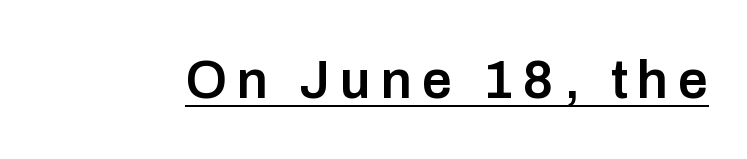
The glyphs are accompanied by a horizontal stroke just below them. Look at the bottom of the vertical strokes: they stop flat, with no serifs. Set as a demibold, roughly 600 on the weight scale. Each letter keeps its own natural width here, so spacing adapts to shape. Ascenders rise straight up at ninety degrees.
